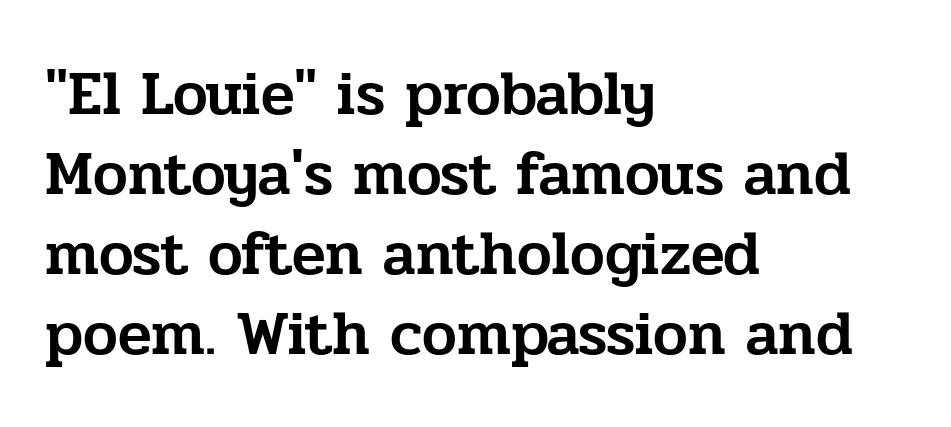
Q: Is the text italic (slanted)? A: No, it is upright.
Q: Is the typeface a serif or a sans-serif typeface? A: Serif.
Q: Is the text underlined? A: No.
Q: How is the paragraph aligned? A: Left-aligned.
Q: Is the spacing between letters normal or unusually wide? A: Normal.
Q: Is the spacing between lines tight, normal or loose? A: Normal.
Q: Width (condensed, normal, or wide)? A: Normal.
Q: Stroke contrast? A: Low.
Q: x-height? A: Medium.
Q: Monospaced? A: No.
